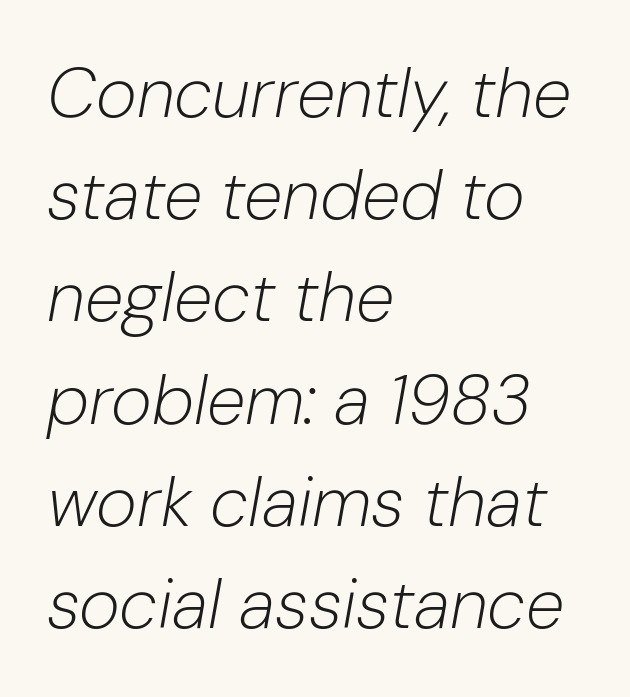
Q: Is the text bold? A: No.
Q: Is the text italic (slanted)? A: Yes, it leans right by about 10 degrees.
Q: Is the text underlined? A: No.
Q: How is the paragraph aligned? A: Left-aligned.
Q: Is the spacing between letters normal or unusually wide? A: Normal.
Q: Is the spacing between lines tight, normal or loose? A: Normal.
Q: Width (condensed, normal, or wide)? A: Normal.
Q: Stroke contrast? A: Low.
Q: x-height? A: Medium.
Q: Monospaced? A: No.
